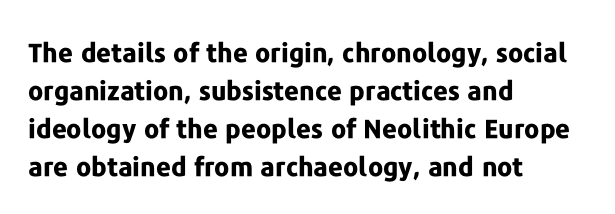
The image shows 26 px bold type, upright; set left-aligned, normal line spacing (1.46x), normal letter spacing, not underlined.
